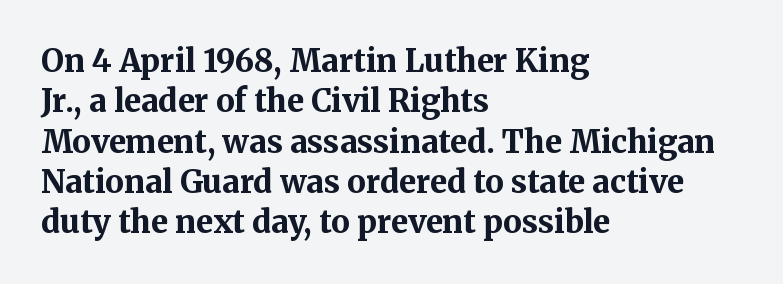
Q: Is the text bold? A: Yes.
Q: Is the text italic (slanted)? A: No, it is upright.
Q: Is the typeface a serif or a sans-serif typeface? A: Serif.
Q: Is the text underlined? A: No.
Q: How is the paragraph aligned? A: Left-aligned.
Q: Is the spacing between letters normal or unusually wide? A: Normal.
Q: Is the spacing between lines tight, normal or loose? A: Normal.
Q: Width (condensed, normal, or wide)? A: Normal.
Q: Stroke contrast? A: Medium.
Q: x-height? A: Medium.
Q: Monospaced? A: No.
